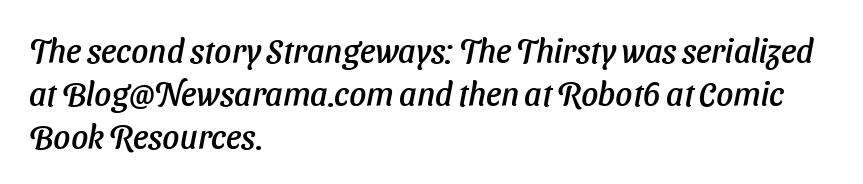
Q: Is the text italic (slanted)? A: Yes, it leans right by about 11 degrees.
Q: Is the text underlined? A: No.
Q: How is the paragraph aligned? A: Left-aligned.
Q: Is the spacing between letters normal or unusually wide? A: Normal.
Q: Is the spacing between lines tight, normal or loose? A: Normal.
Q: Width (condensed, normal, or wide)? A: Normal.
Q: Stroke contrast? A: Low.
Q: x-height? A: Medium.
Q: Monospaced? A: No.
